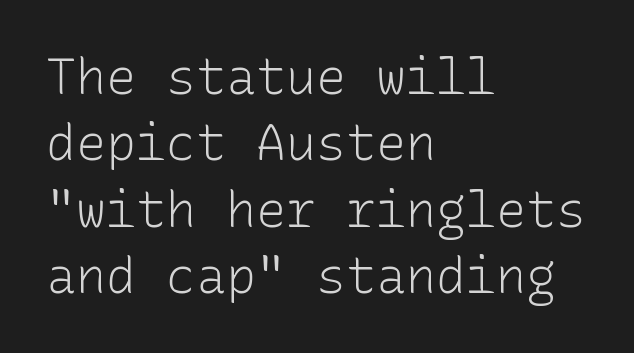
The image shows 50 px light sans-serif type, upright, monospaced; set left-aligned, normal line spacing (1.33x), normal letter spacing, not underlined; low stroke contrast and a medium x-height.
